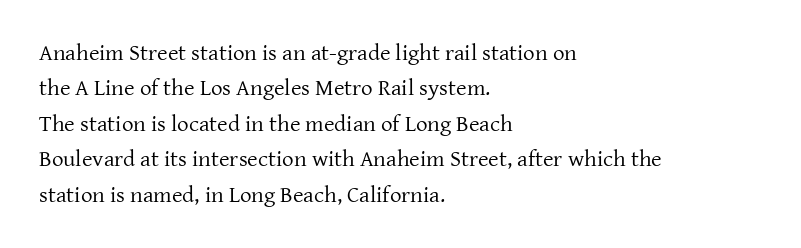
{"italic": "no", "bold": "no", "underline": "no", "align": "left", "line_spacing": "normal", "line_spacing_ratio": 1.54, "letter_spacing": "normal", "letter_spacing_em": 0.0, "glyph_px": 23}
